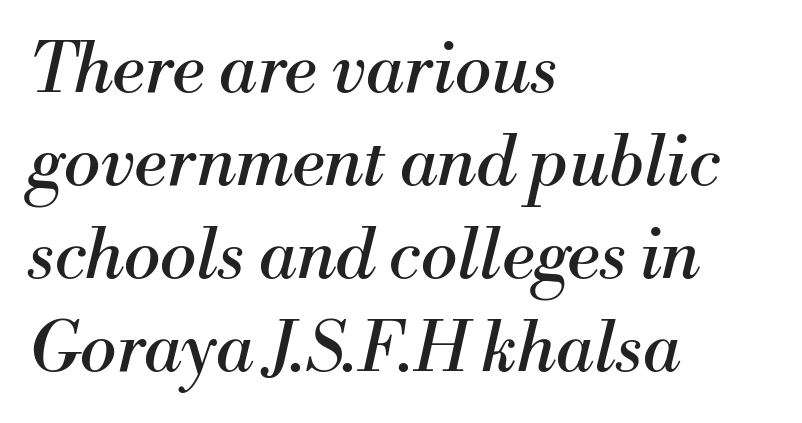
These lines are rendered in a variable-pitch font. The specimen omits any rule beneath the text block's lines. Which margin do the lines hug? The left one — the right edge is uneven. These lines were composed using italics. Students, observe: this is what conventionally led text looks like.
